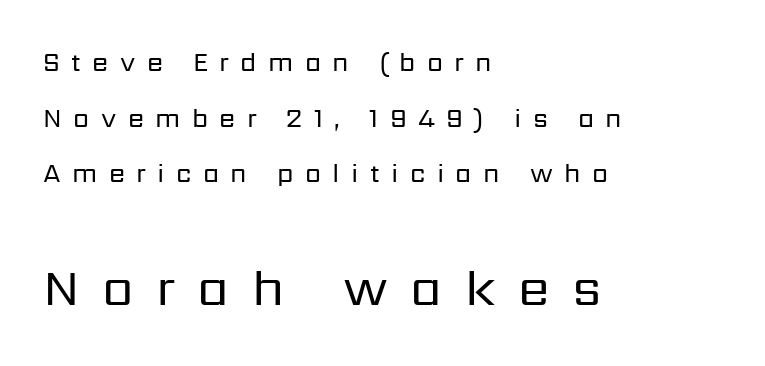
{"serif": "no", "italic": "no", "bold": "no", "weight": "regular", "width": "normal", "stroke_contrast": "low", "x_height": "medium", "monospaced": "no", "underline": "no", "align": "left", "line_spacing": "loose", "line_spacing_ratio": 2.14, "letter_spacing": "wide", "letter_spacing_em": 0.44, "larger_block": "second", "size_ratio": 1.96, "glyph_px": 51}
